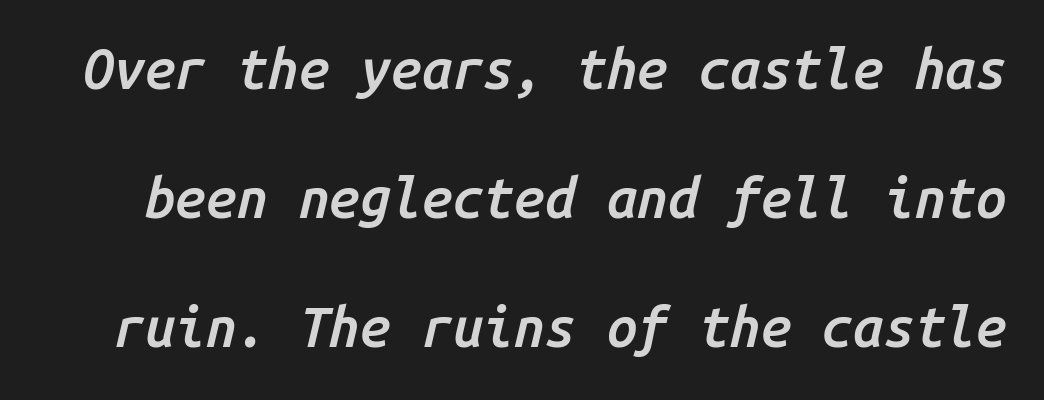
A typesetter would call this zero additional tracking. Beneath every word, the page is bare. These lines were composed using italics. These lines are rendered in a fixed-pitch font.
